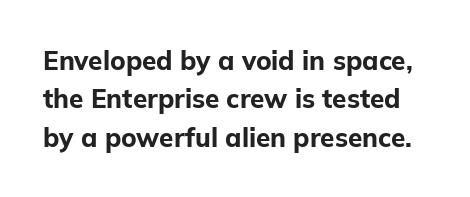
Strokes here are thick enough to call this a true bold. Is there any slant? The stems are plumb. The strip under each line holds only bare page. Vertically, the passage feels balanced, rows spaced as you'd expect.
